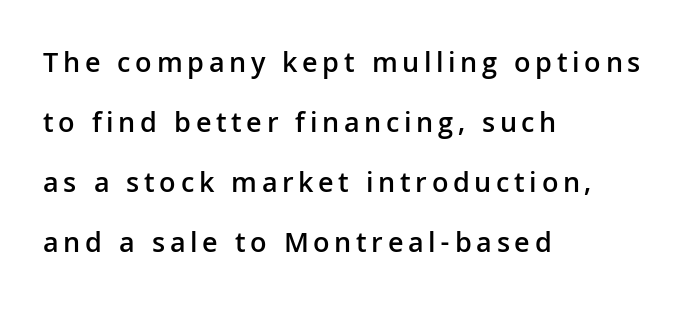
Q: Is the text bold? A: Semi-bold.
Q: Is the text italic (slanted)? A: No, it is upright.
Q: Is the typeface a serif or a sans-serif typeface? A: Sans-serif.
Q: Is the text underlined? A: No.
Q: How is the paragraph aligned? A: Left-aligned.
Q: Is the spacing between lines tight, normal or loose? A: Loose.
Q: Width (condensed, normal, or wide)? A: Normal.
Q: Stroke contrast? A: Low.
Q: x-height? A: Medium.
Q: Monospaced? A: No.
